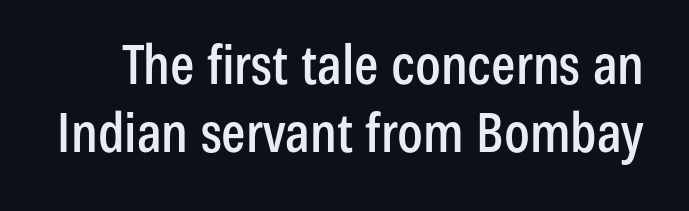
Q: Is the text italic (slanted)? A: No, it is upright.
Q: Is the typeface a serif or a sans-serif typeface? A: Sans-serif.
Q: Is the text underlined? A: No.
Q: Is the spacing between letters normal or unusually wide? A: Normal.
Q: Is the spacing between lines tight, normal or loose? A: Normal.
Q: Width (condensed, normal, or wide)? A: Condensed.
Q: Stroke contrast? A: Low.
Q: x-height? A: Medium.
Q: Monospaced? A: No.
